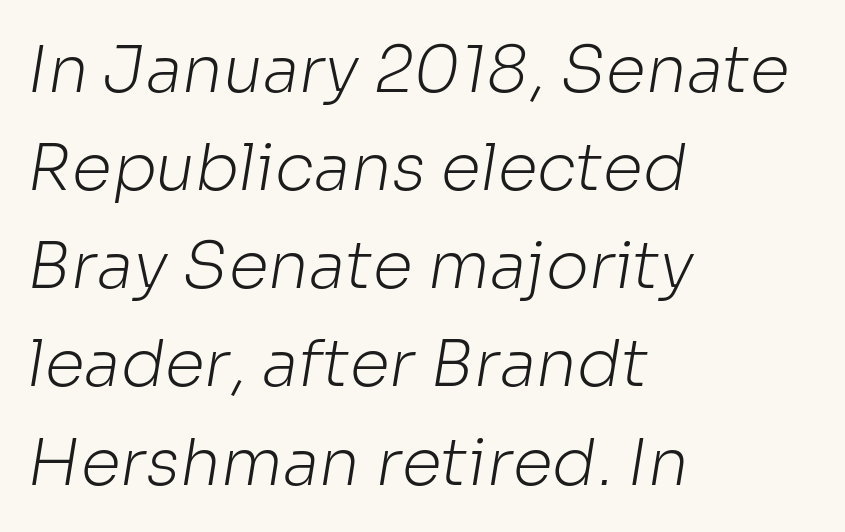
You can tell from the bare stems that sans-serif type was used. Tracking here is standard; glyphs follow each other at the usual distance. You could not count columns in this text — the font is proportionally spaced. No heavy texture on the line: the type isn't bold. The strip under each line holds only bare page.
